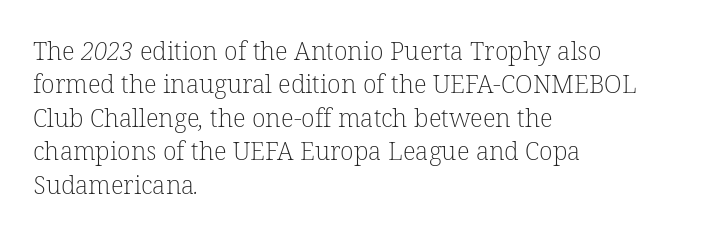
{"bold": "no", "underline": "no", "align": "left", "line_spacing": "normal", "line_spacing_ratio": 1.34, "letter_spacing": "normal", "letter_spacing_em": 0.0, "glyph_px": 25}
